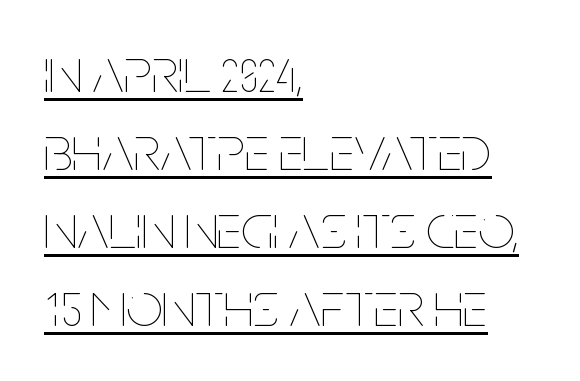
{"italic": "no", "bold": "no", "weight": "thin", "width": "condensed", "stroke_contrast": "low", "x_height": "large", "monospaced": "no", "underline": "yes", "align": "left", "line_spacing_ratio": 1.22, "letter_spacing": "normal", "letter_spacing_em": 0.0, "glyph_px": 64}
